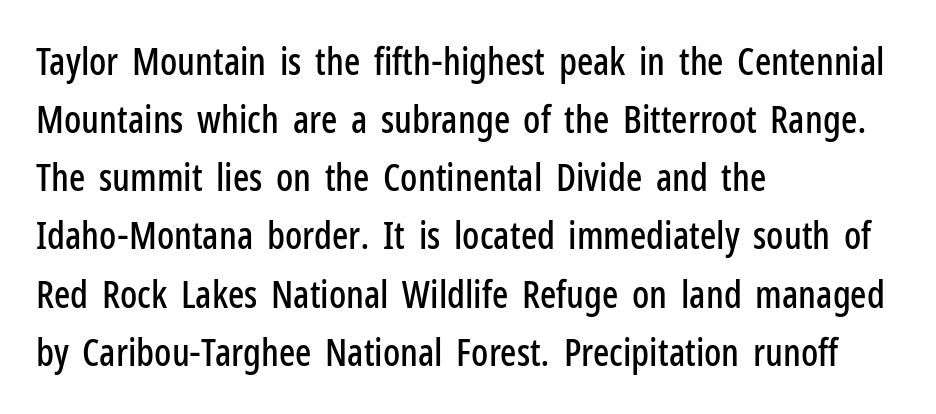
{"serif": "no", "italic": "no", "width": "condensed", "stroke_contrast": "low", "x_height": "medium", "monospaced": "no", "underline": "no", "align": "left", "line_spacing": "normal", "line_spacing_ratio": 1.53, "letter_spacing": "normal", "letter_spacing_em": 0.0, "glyph_px": 38}
